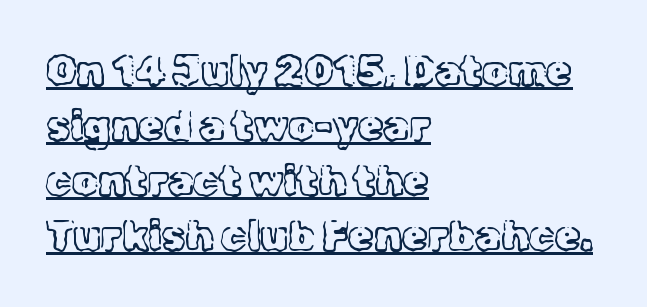
Q: Is the text bold? A: No.
Q: Is the text italic (slanted)? A: No, it is upright.
Q: Is the typeface a serif or a sans-serif typeface? A: Serif.
Q: Is the text underlined? A: Yes.
Q: How is the paragraph aligned? A: Left-aligned.
Q: Is the spacing between letters normal or unusually wide? A: Normal.
Q: Is the spacing between lines tight, normal or loose? A: Normal.
Q: Width (condensed, normal, or wide)? A: Normal.
Q: x-height? A: Medium.
Q: Monospaced? A: No.
